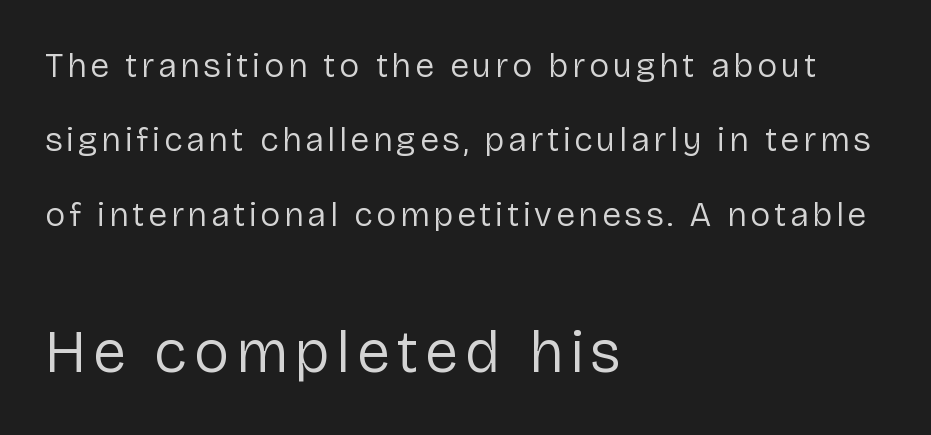
The image shows 60 px regular-weight sans-serif type, upright; set left-aligned, loose line spacing (2.19x), not underlined; the second (bottom) block is 1.76x larger; low stroke contrast and a medium x-height.
